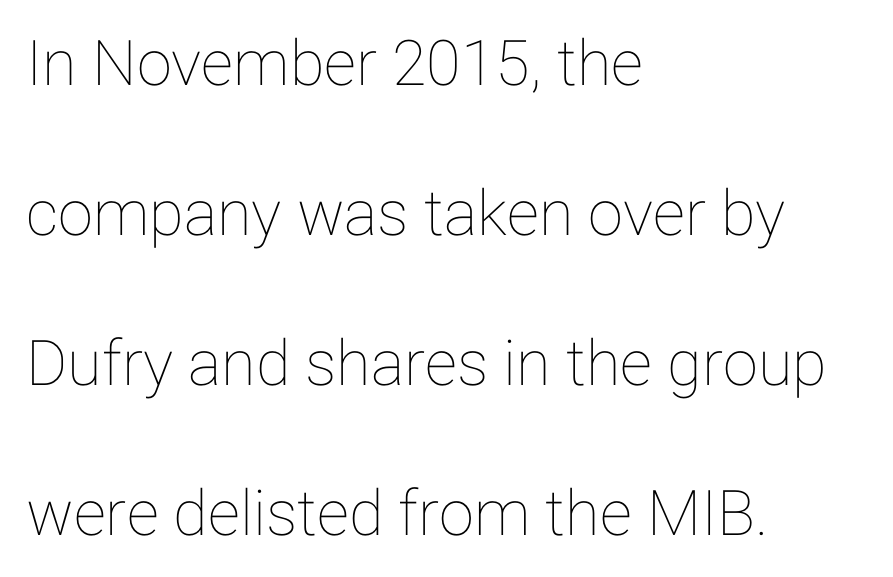
{"italic": "no", "width": "normal", "stroke_contrast": "low", "x_height": "medium", "monospaced": "no", "underline": "no", "align": "left", "line_spacing": "loose", "line_spacing_ratio": 2.38, "letter_spacing": "normal", "letter_spacing_em": 0.0, "glyph_px": 63}
